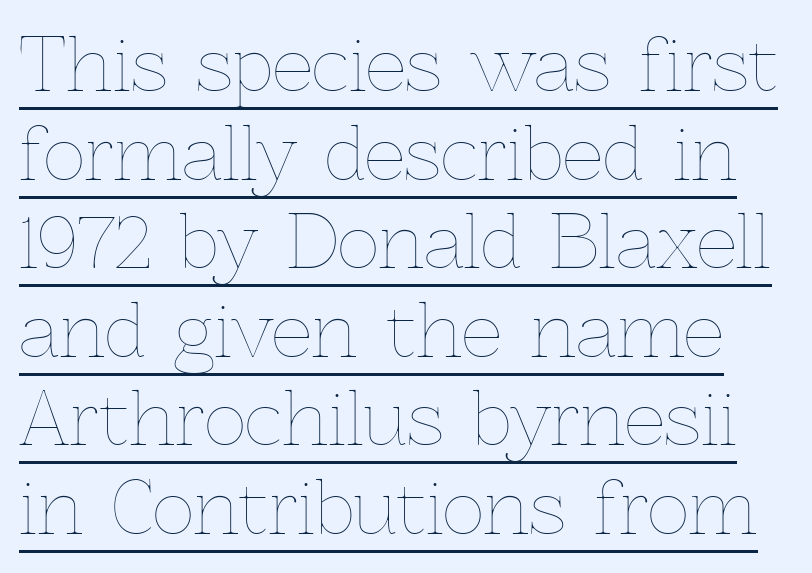
The letterforms sit at book weight or below. Do the characters align in a grid? No, the font is proportional. In designer terms, the underline attribute is active on this setting. This rendering leaves character spacing at its baseline value.
